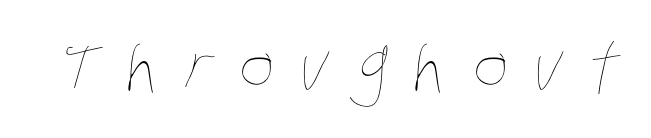
Q: Is the text bold? A: No.
Q: Is the text underlined? A: No.
Q: Is the spacing between letters normal or unusually wide? A: Unusually wide.
Q: Width (condensed, normal, or wide)? A: Condensed.
Q: Stroke contrast? A: Low.
Q: x-height? A: Large.
Q: Monospaced? A: No.
